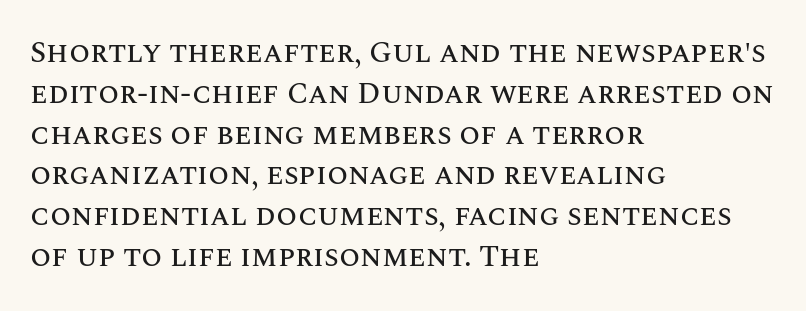
Do the letters lean? They stand straight. The passage shown is typed in a proportional face where columns would drift. Anything drawn beneath the words? Only blank space. Line beginnings align vertically; line endings do not. The letterforms sit shoulder to shoulder at normal distance. The rows are spaced the way most documents space them.
